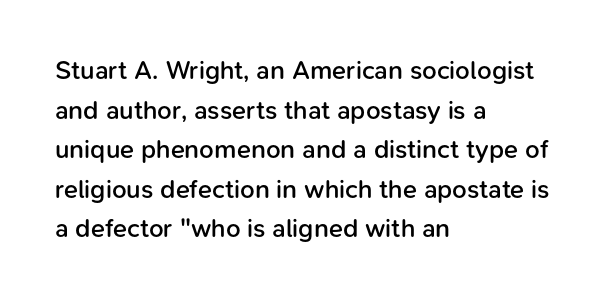
{"italic": "no", "bold": "semi", "underline": "no", "align": "left", "line_spacing": "normal", "line_spacing_ratio": 1.52, "letter_spacing": "normal", "letter_spacing_em": 0.0, "glyph_px": 26}
